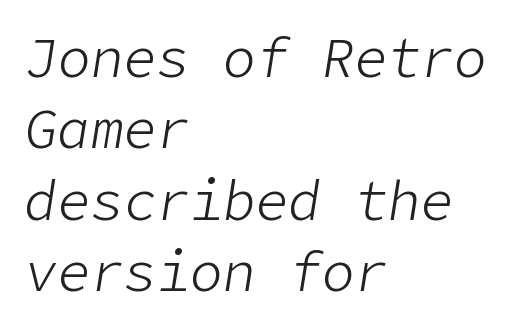
The image shows 55 px light type, italic (leaning right); set left-aligned, normal line spacing (1.3x), normal letter spacing, not underlined; low stroke contrast and a medium x-height.
